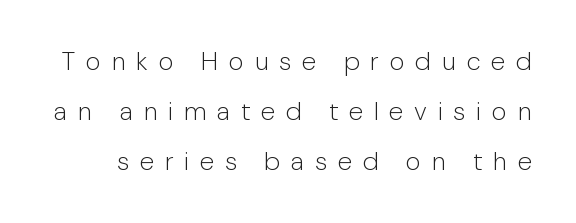
Q: Is the text bold? A: No.
Q: Is the text italic (slanted)? A: No, it is upright.
Q: Is the text underlined? A: No.
Q: Is the spacing between letters normal or unusually wide? A: Unusually wide.
Q: Is the spacing between lines tight, normal or loose? A: Loose.
